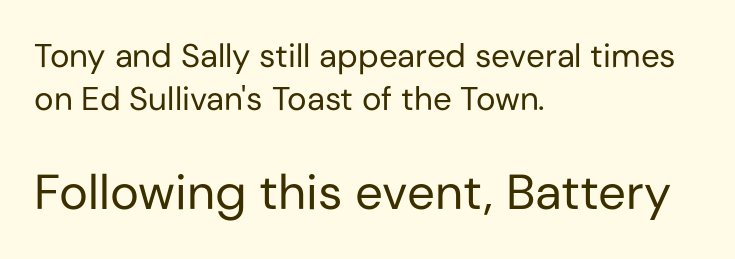
The image shows 49 px regular-weight sans-serif type, upright; set left-aligned, normal line spacing (1.31x), normal letter spacing, not underlined; the second (bottom) block is 1.48x larger; low stroke contrast and a medium x-height.
